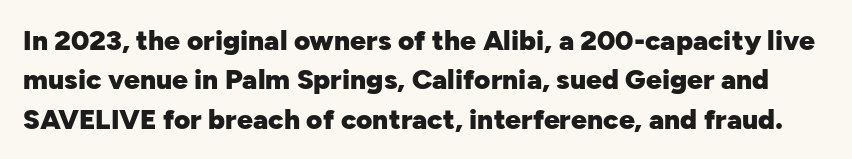
Tall strokes in this sample are plumb rather than angled. Tracking here is standard; glyphs follow each other at the usual distance. This is sans-serif lettering, the kind often seen on screens and signage. The space between consecutive lines is moderate.
